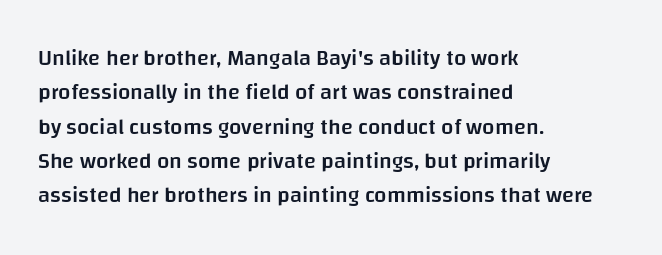
The lines in this sample share a left origin and differ only in where they stop. Firm but not heavy-handed strokes: this text is semibold. A typesetter would call this leading conventional body-copy spacing. Decoration check: the copy has no underline. There is no visible air inserted between adjacent glyphs. Ordinary non-slanted type is in use.
